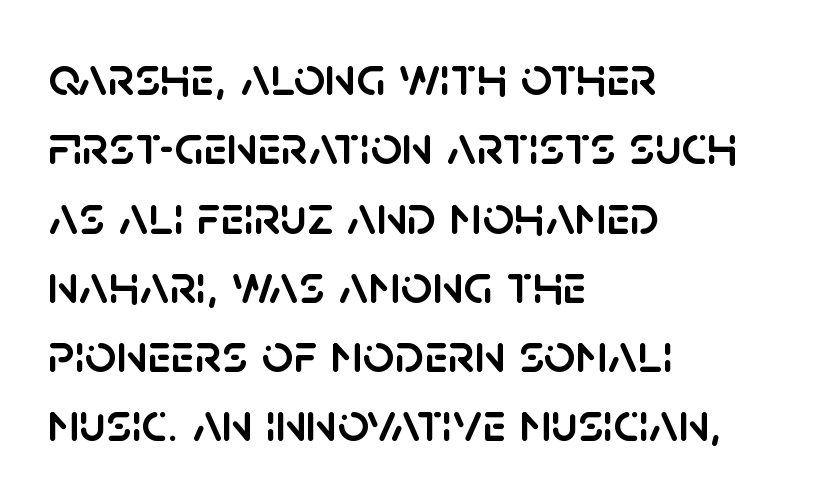
The ragged edge is on the right, which tells us the setting is flush left. This sample uses plain, unmodified letter spacing. Designer's note — italics off, roman on. In terms of leading, this rendering sits right in the middle.
